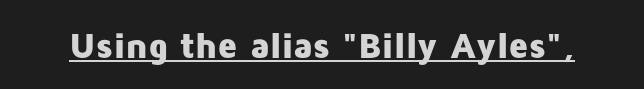
Q: Is the text bold? A: Yes.
Q: Is the text italic (slanted)? A: No, it is upright.
Q: Is the typeface a serif or a sans-serif typeface? A: Sans-serif.
Q: Is the text underlined? A: Yes.
Q: Is the spacing between letters normal or unusually wide? A: Normal.
Q: Width (condensed, normal, or wide)? A: Normal.
Q: Stroke contrast? A: Low.
Q: x-height? A: Medium.
Q: Monospaced? A: No.
